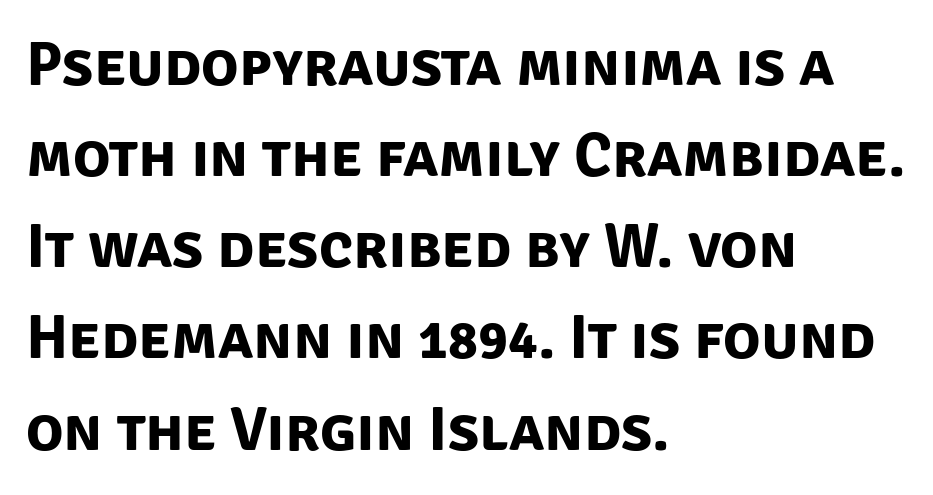
{"serif": "no", "bold": "yes", "weight": "bold", "width": "normal", "stroke_contrast": "low", "x_height": "large", "monospaced": "no", "underline": "no", "align": "left", "line_spacing": "normal", "line_spacing_ratio": 1.47, "letter_spacing": "normal", "letter_spacing_em": 0.0, "glyph_px": 62}
